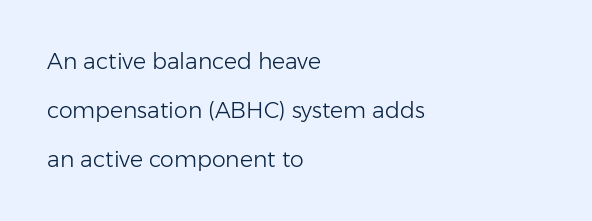
Counters stay open thanks to moderate or lighter strokes. Letter spacing: default. Reading down the block, your eye returns to a fixed left position each line. Vertical spacing — loose.
